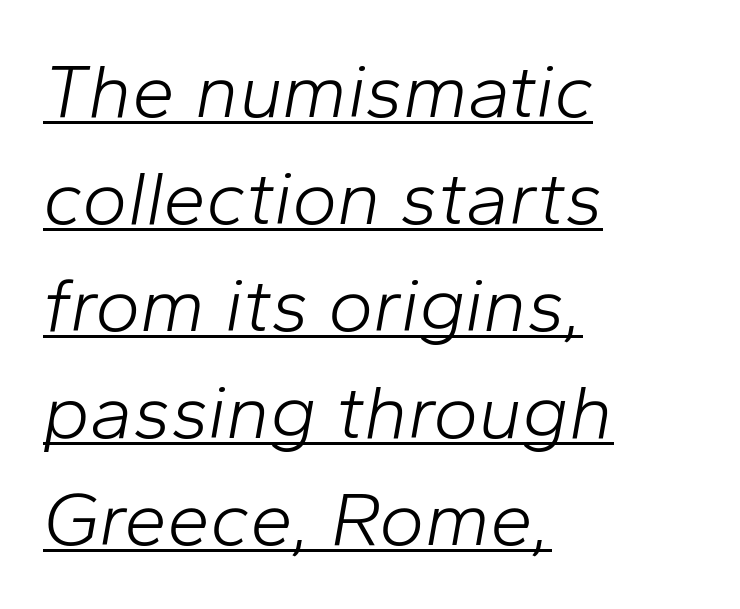
Q: Is the text bold? A: No.
Q: Is the text italic (slanted)? A: Yes, it leans right by about 10 degrees.
Q: Is the text underlined? A: Yes.
Q: How is the paragraph aligned? A: Left-aligned.
Q: Is the spacing between letters normal or unusually wide? A: Normal.
Q: Is the spacing between lines tight, normal or loose? A: Normal.
Q: Width (condensed, normal, or wide)? A: Normal.
Q: Stroke contrast? A: Low.
Q: x-height? A: Medium.
Q: Monospaced? A: No.
